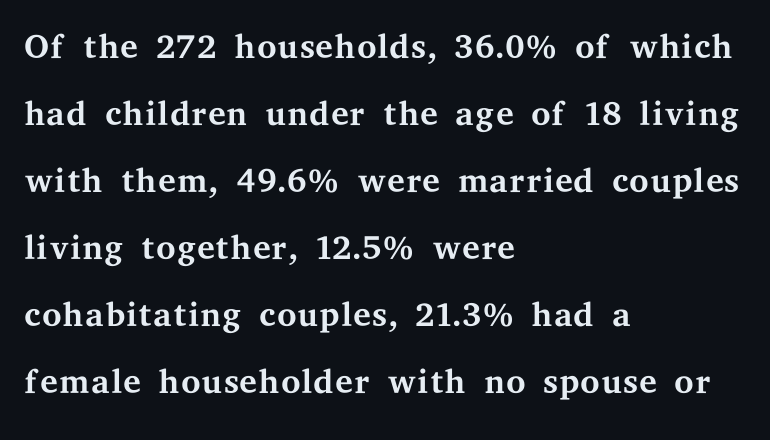
All the whitespace from short lines collects on the right. Notice how descenders clear the ascenders below comfortably — that's standard leading. You can tell from the footed stems that serif type was used. You could not count columns in this text — the font is proportionally spaced.
